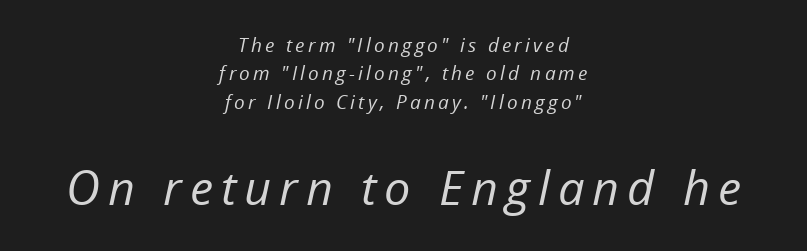
Q: Is the text bold? A: No.
Q: Is the text italic (slanted)? A: Yes, it leans right by about 12 degrees.
Q: Is the text underlined? A: No.
Q: How is the paragraph aligned? A: Centered.
Q: Is the spacing between lines tight, normal or loose? A: Normal.
Q: Which block of text is set in a larger size, the first (top) or the second (bottom)? A: The second (bottom) one.
Q: Width (condensed, normal, or wide)? A: Normal.
Q: Stroke contrast? A: Low.
Q: x-height? A: Medium.
Q: Monospaced? A: No.
